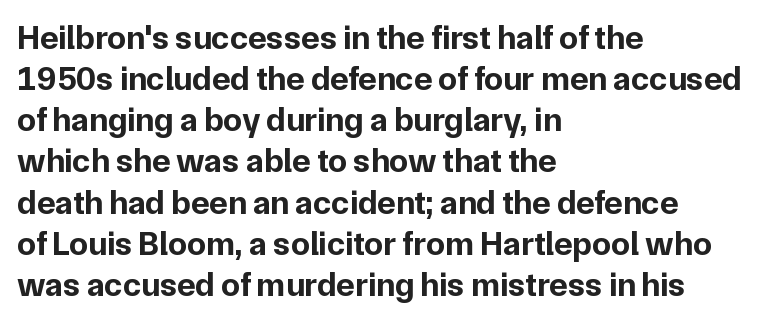
{"serif": "no", "italic": "no", "bold": "yes", "weight": "bold", "width": "normal", "stroke_contrast": "low", "x_height": "medium", "monospaced": "no", "underline": "no", "align": "left", "line_spacing_ratio": 1.21, "letter_spacing": "normal", "letter_spacing_em": 0.0, "glyph_px": 34}
